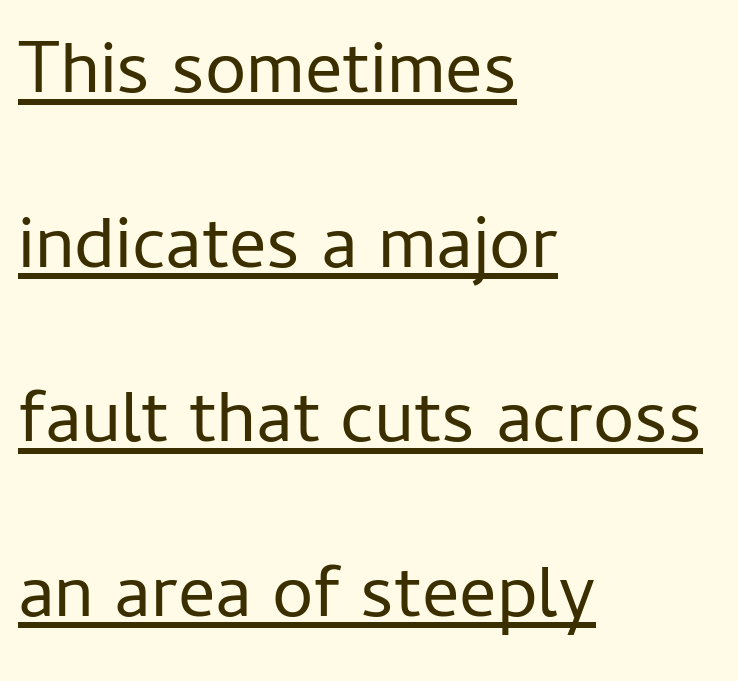
{"serif": "no", "italic": "no", "bold": "no", "weight": "regular", "width": "normal", "stroke_contrast": "low", "x_height": "medium", "monospaced": "no", "underline": "yes", "align": "left", "line_spacing": "loose", "line_spacing_ratio": 2.36, "letter_spacing": "normal", "letter_spacing_em": 0.0, "glyph_px": 74}
